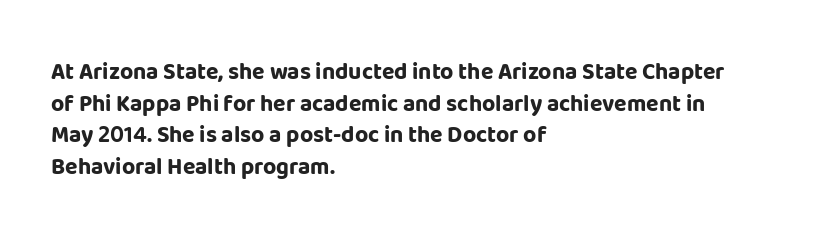
{"italic": "no", "bold": "yes", "underline": "no", "align": "left", "line_spacing": "normal", "line_spacing_ratio": 1.37, "letter_spacing": "normal", "letter_spacing_em": 0.0, "glyph_px": 23}
